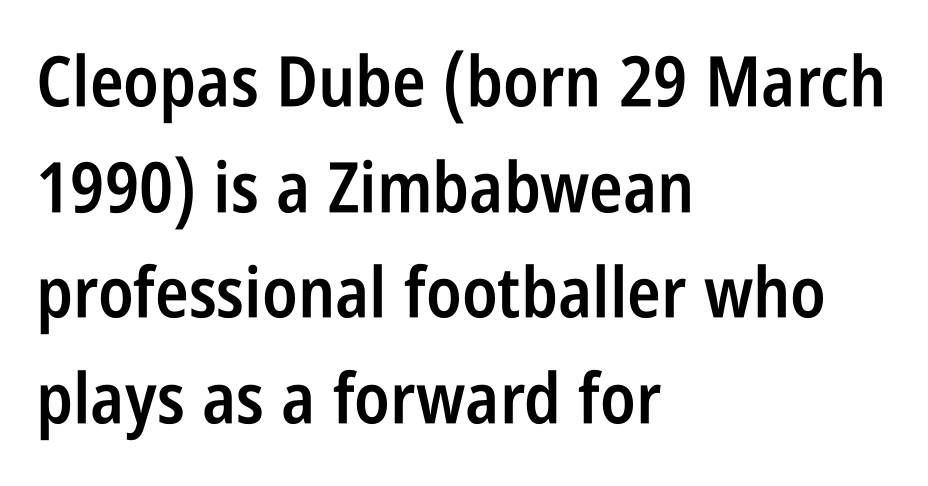
The image shows 70 px semibold, condensed sans-serif type, upright; set left-aligned, normal line spacing (1.51x), normal letter spacing, not underlined; low stroke contrast and a large x-height.
